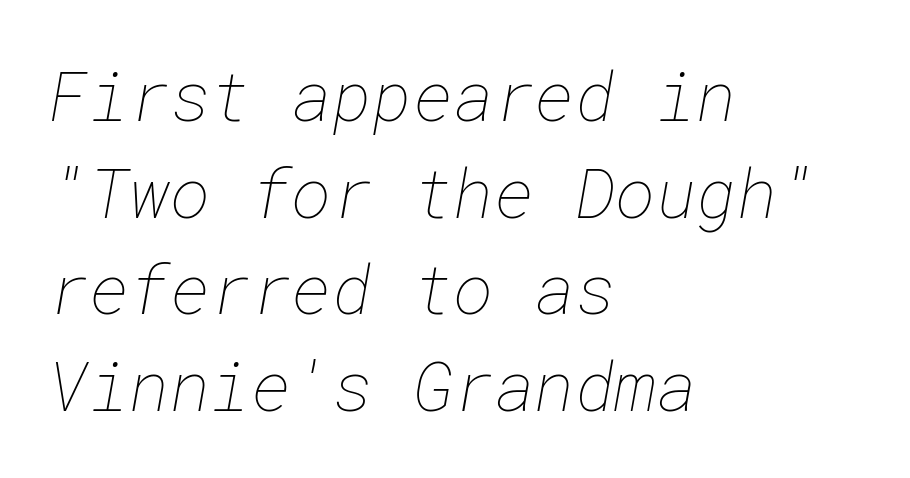
Q: Is the text bold? A: No.
Q: Is the text underlined? A: No.
Q: How is the paragraph aligned? A: Left-aligned.
Q: Is the spacing between letters normal or unusually wide? A: Normal.
Q: Is the spacing between lines tight, normal or loose? A: Normal.
Q: Width (condensed, normal, or wide)? A: Normal.
Q: Stroke contrast? A: Low.
Q: x-height? A: Medium.
